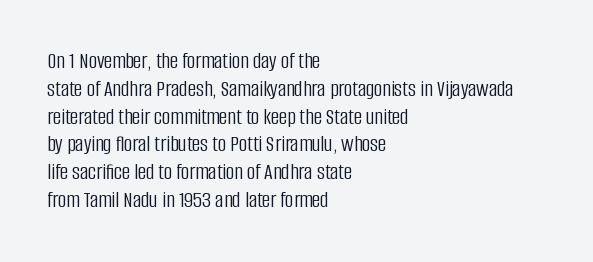
Italic: no, the glyphs are upright roman. Typeset ragged right — the left edge is the straight one. The gaps between neighbouring characters are ordinary and unremarkable. No letter is thick-stroked: the sample isn't bold. Lines of text with bare space underneath.
